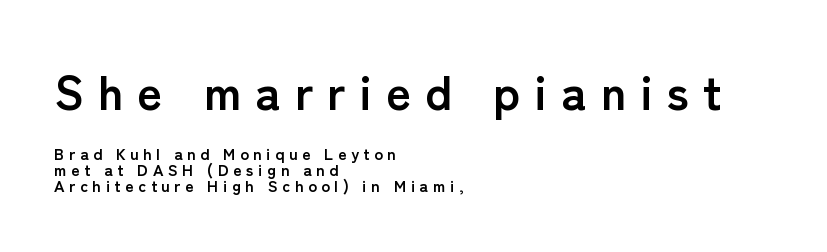
Q: Is the text bold? A: Yes.
Q: Is the text italic (slanted)? A: No, it is upright.
Q: Is the typeface a serif or a sans-serif typeface? A: Sans-serif.
Q: Is the text underlined? A: No.
Q: How is the paragraph aligned? A: Left-aligned.
Q: Is the spacing between letters normal or unusually wide? A: Unusually wide.
Q: Is the spacing between lines tight, normal or loose? A: Tight.
Q: Which block of text is set in a larger size, the first (top) or the second (bottom)? A: The first (top) one.
Q: Width (condensed, normal, or wide)? A: Normal.
Q: Stroke contrast? A: Low.
Q: x-height? A: Medium.
Q: Monospaced? A: No.
